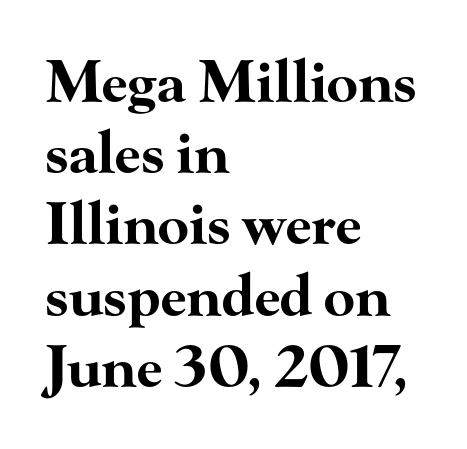
Is the type bold? Yes — the strokes are clearly thick and heavy. Notice how descenders clear the ascenders below comfortably — that's standard leading. I'd call this a serif setting — the letters wear small feet. Alignment: flush left. The rendering keeps characters at their native spacing.
